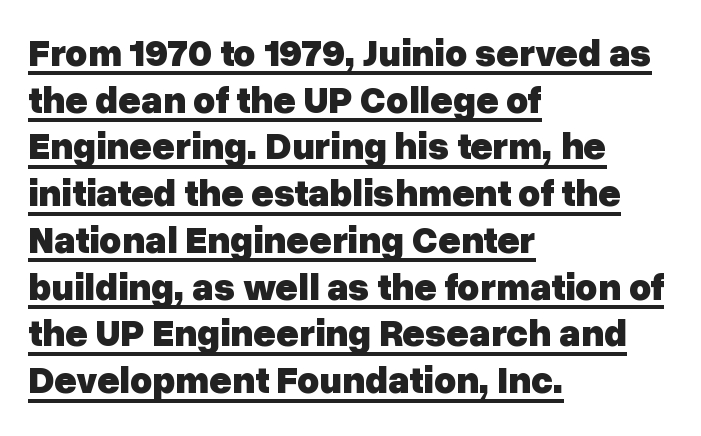
{"serif": "no", "italic": "no", "bold": "yes", "weight": "heavy", "width": "normal", "stroke_contrast": "low", "x_height": "medium", "monospaced": "no", "underline": "yes", "align": "left", "line_spacing_ratio": 1.23, "letter_spacing": "normal", "letter_spacing_em": 0.0, "glyph_px": 38}
